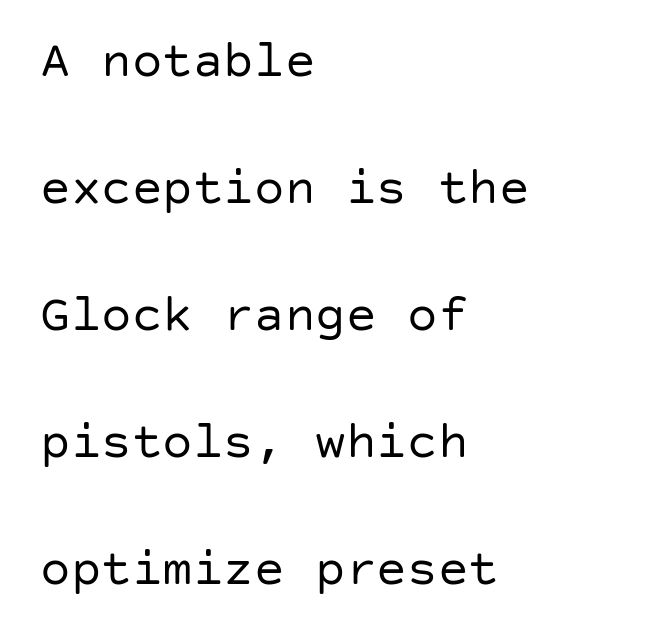
How would I describe the line gaps? Wide and relaxed. Just letters on the line, the space beneath them empty. Leftover space on each line is placed entirely after the last word. The passage shown has conventional tracking throughout. The typesetting does not lean heavy: it is not bold. Serif or sans? Sans — the stroke terminals are bare.
